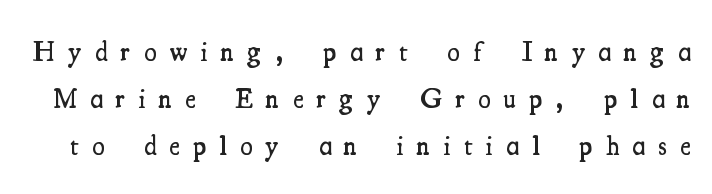
The letters advance in unequal steps, a hallmark of proportional type. As a designer I'd log this as weight 600, semibold. The block of text has a typical density, with ordinary space between rows. The space beneath each line is pristine and unruled.
